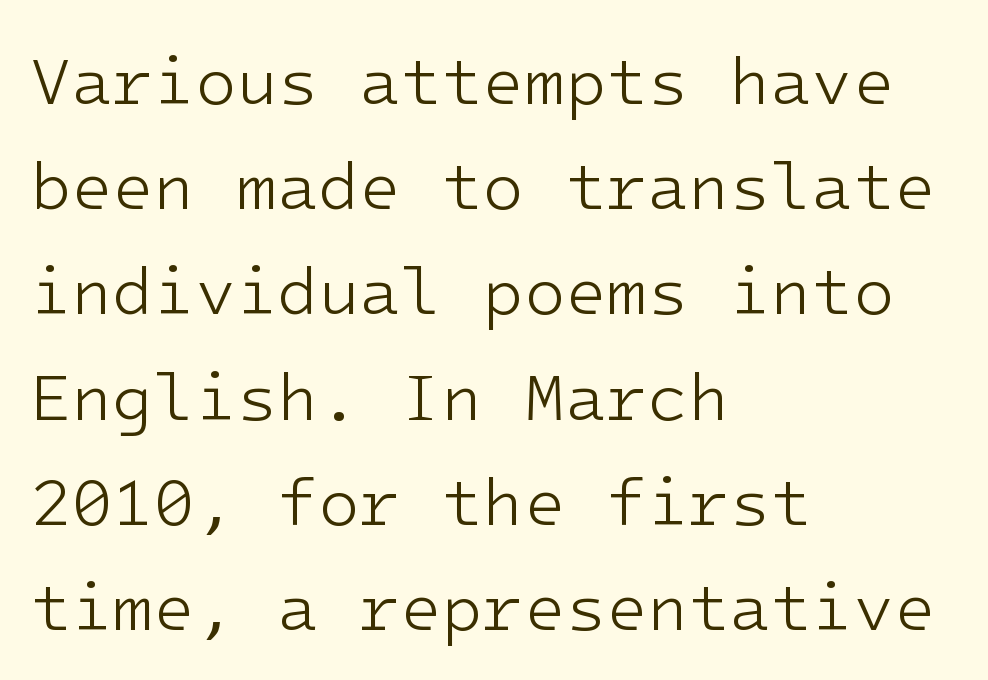
The image shows 67 px light sans-serif type, upright; set left-aligned, normal line spacing (1.57x), normal letter spacing, not underlined; low stroke contrast and a medium x-height.
